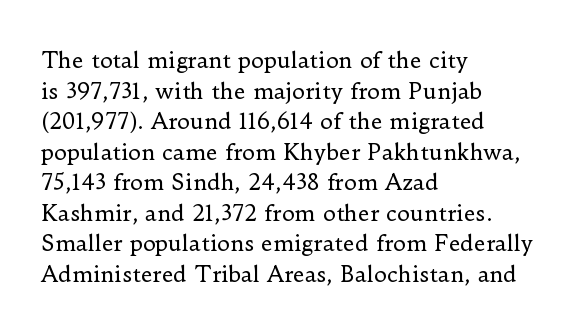
{"italic": "no", "bold": "no", "underline": "no", "align": "left", "line_spacing": "normal", "line_spacing_ratio": 1.39, "letter_spacing": "normal", "letter_spacing_em": 0.0, "glyph_px": 22}
